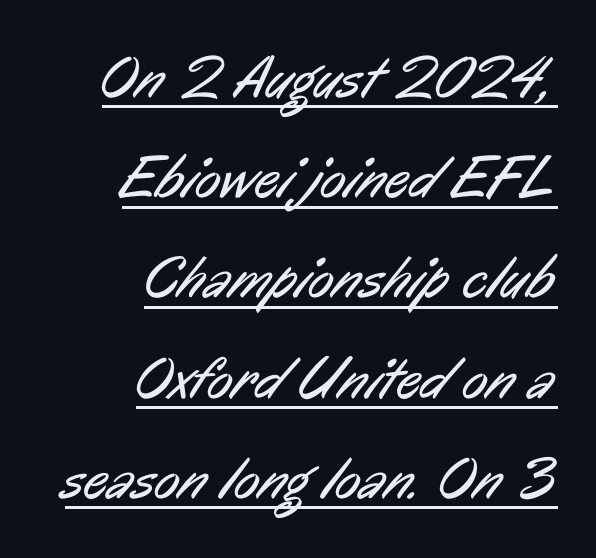
Q: Is the text bold? A: No.
Q: Is the typeface a serif or a sans-serif typeface? A: Sans-serif.
Q: Is the text underlined? A: Yes.
Q: How is the paragraph aligned? A: Right-aligned.
Q: Is the spacing between letters normal or unusually wide? A: Normal.
Q: Is the spacing between lines tight, normal or loose? A: Normal.
Q: Width (condensed, normal, or wide)? A: Condensed.
Q: Stroke contrast? A: Low.
Q: x-height? A: Medium.
Q: Monospaced? A: No.
